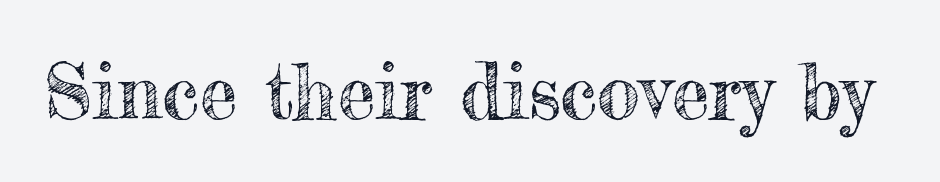
Honestly, the letter spacing is just normal — you wouldn't notice it. Posture: vertical. A typesetter would call this proportional, since set widths differ per character. Lines of text with bare space underneath.
